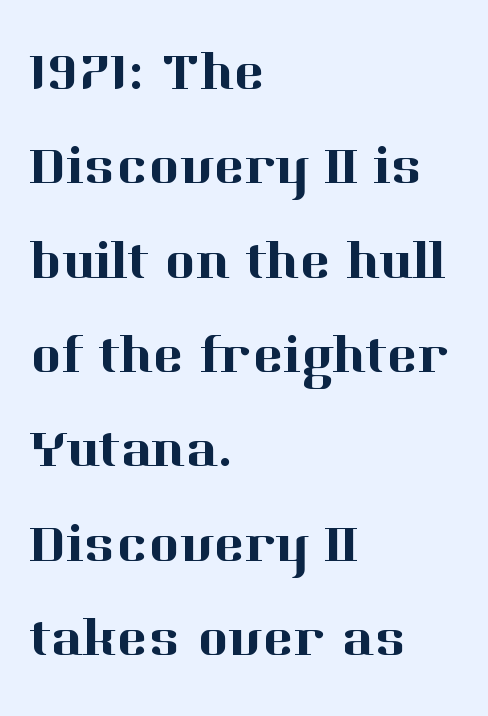
{"serif": "yes", "italic": "no", "width": "normal", "stroke_contrast": "high", "x_height": "medium", "monospaced": "no", "underline": "no", "align": "left", "line_spacing_ratio": 1.78, "letter_spacing": "normal", "letter_spacing_em": 0.0, "glyph_px": 53}
